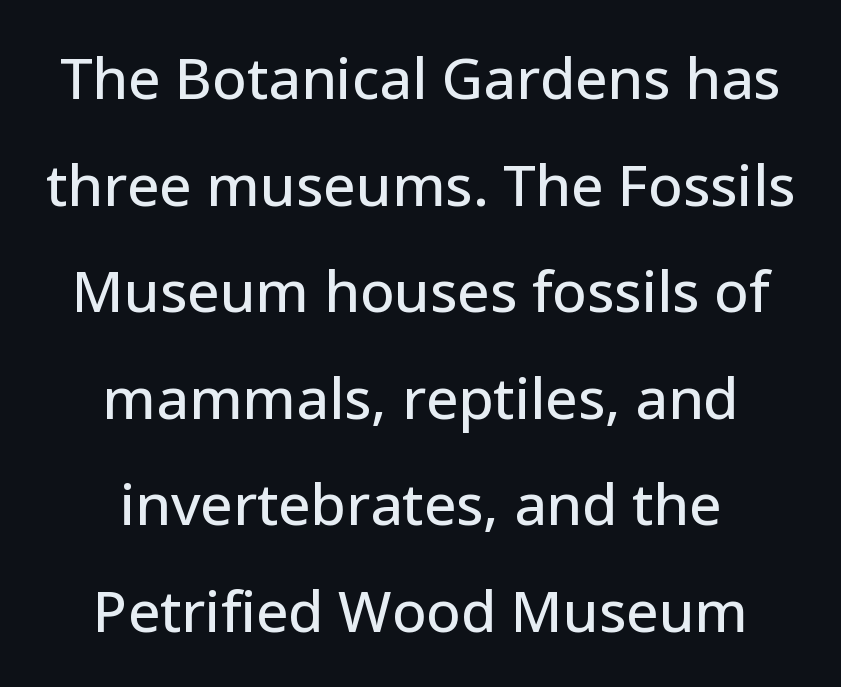
Q: Is the text italic (slanted)? A: No, it is upright.
Q: Is the typeface a serif or a sans-serif typeface? A: Sans-serif.
Q: Is the text underlined? A: No.
Q: How is the paragraph aligned? A: Centered.
Q: Is the spacing between letters normal or unusually wide? A: Normal.
Q: Width (condensed, normal, or wide)? A: Normal.
Q: Stroke contrast? A: Low.
Q: x-height? A: Medium.
Q: Monospaced? A: No.
